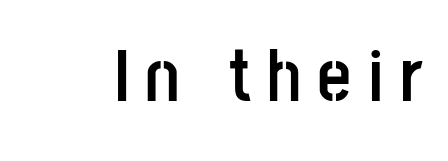
Q: Is the text bold? A: Yes.
Q: Is the text italic (slanted)? A: No, it is upright.
Q: Is the typeface a serif or a sans-serif typeface? A: Sans-serif.
Q: Is the text underlined? A: No.
Q: Is the spacing between letters normal or unusually wide? A: Unusually wide.
Q: Width (condensed, normal, or wide)? A: Condensed.
Q: Stroke contrast? A: Low.
Q: x-height? A: Large.
Q: Monospaced? A: No.
